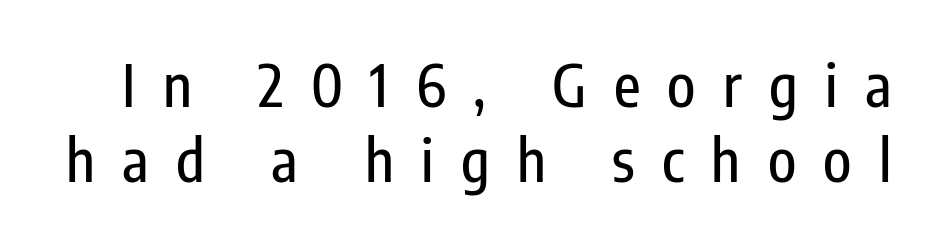
{"serif": "no", "italic": "no", "width": "condensed", "stroke_contrast": "low", "x_height": "medium", "monospaced": "no", "underline": "no", "line_spacing": "normal", "line_spacing_ratio": 1.3, "letter_spacing": "wide", "letter_spacing_em": 0.47, "glyph_px": 58}
